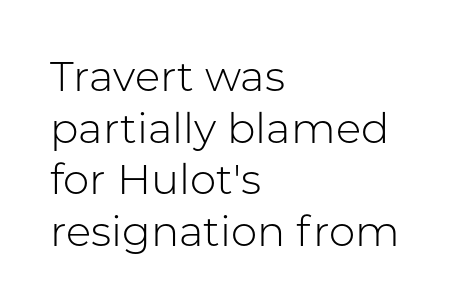
The image shows 42 px light sans-serif type, upright; set left-aligned, line spacing 1.23x, normal letter spacing, not underlined; low stroke contrast and a medium x-height.
